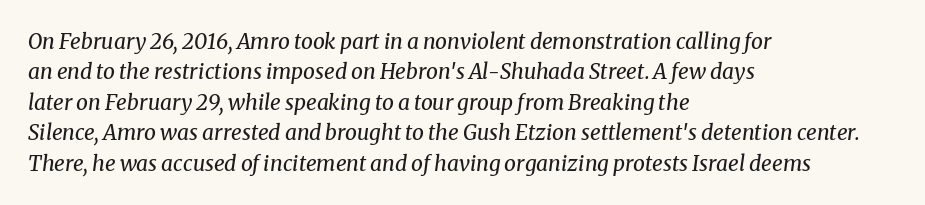
{"italic": "yes", "lean": "right", "slant_degrees": 8, "bold": "no", "underline": "no", "align": "left", "line_spacing": "normal", "line_spacing_ratio": 1.45, "letter_spacing": "normal", "letter_spacing_em": 0.0, "glyph_px": 21}
